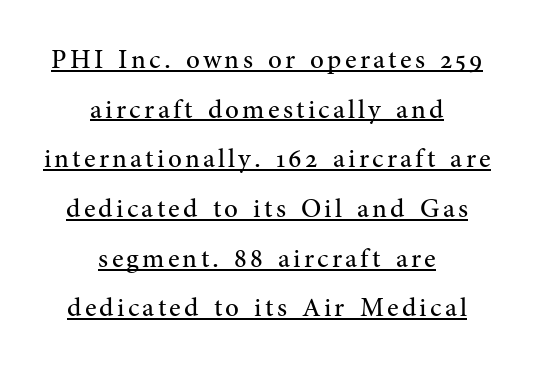
Horizontally, the lines are justified to the midpoint only. A rule runs beneath these lines of type. Counters stay open thanks to moderate or lighter strokes. Italic? Not at all — the glyphs are vertical.
